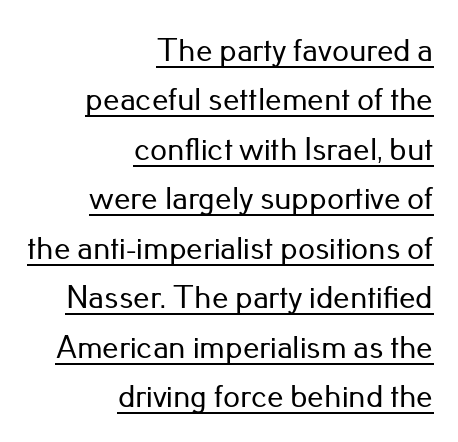
Q: Is the text italic (slanted)? A: No, it is upright.
Q: Is the typeface a serif or a sans-serif typeface? A: Sans-serif.
Q: Is the text underlined? A: Yes.
Q: How is the paragraph aligned? A: Right-aligned.
Q: Is the spacing between letters normal or unusually wide? A: Normal.
Q: Is the spacing between lines tight, normal or loose? A: Normal.
Q: Width (condensed, normal, or wide)? A: Normal.
Q: Stroke contrast? A: Low.
Q: x-height? A: Small.
Q: Monospaced? A: No.
